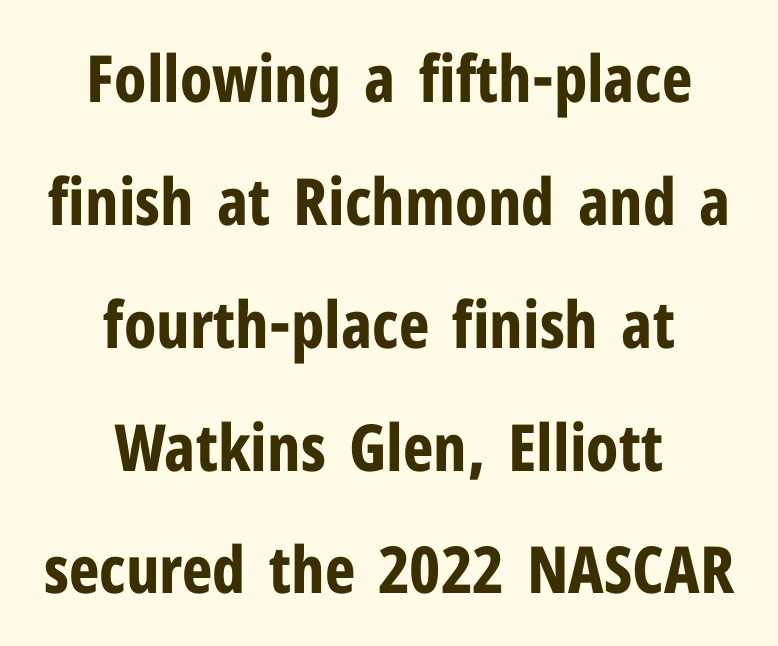
{"serif": "no", "italic": "no", "bold": "yes", "weight": "bold", "width": "condensed", "stroke_contrast": "low", "x_height": "medium", "monospaced": "no", "underline": "no", "align": "center", "line_spacing_ratio": 1.89, "letter_spacing": "normal", "letter_spacing_em": 0.0, "glyph_px": 65}
